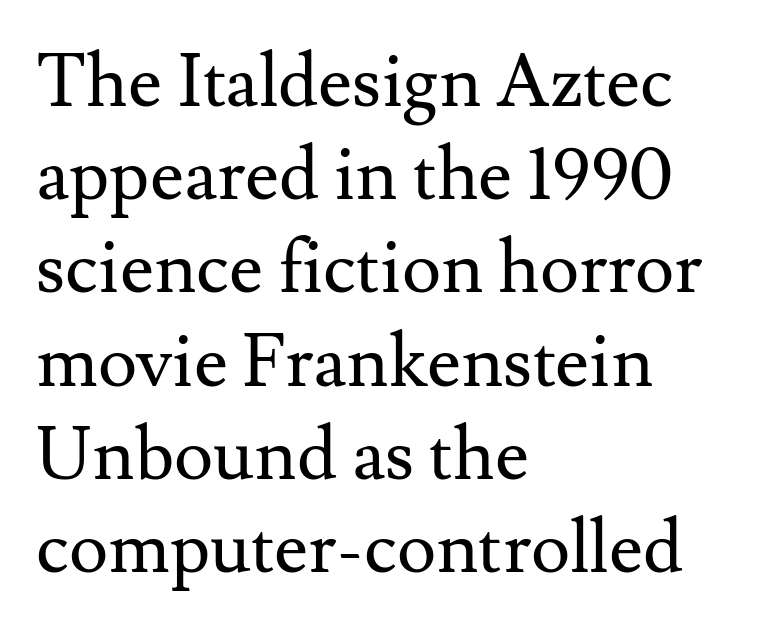
{"serif": "yes", "italic": "no", "bold": "no", "weight": "regular", "width": "normal", "stroke_contrast": "medium", "x_height": "small", "monospaced": "no", "underline": "no", "align": "left", "line_spacing": "normal", "line_spacing_ratio": 1.26, "letter_spacing": "normal", "letter_spacing_em": 0.0, "glyph_px": 74}
